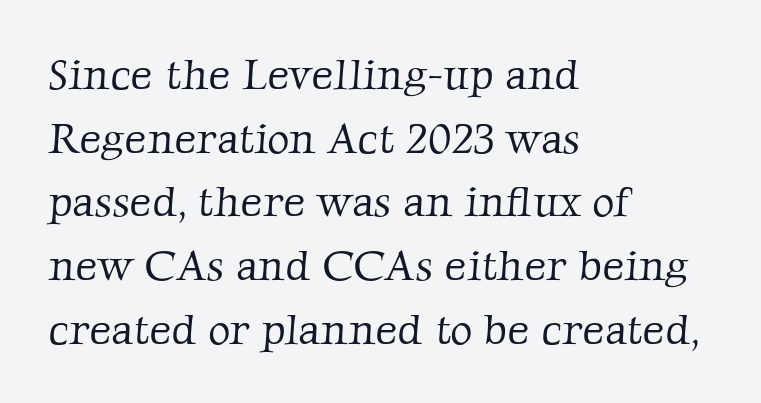
Q: Is the text bold? A: No.
Q: Is the typeface a serif or a sans-serif typeface? A: Serif.
Q: Is the text underlined? A: No.
Q: How is the paragraph aligned? A: Left-aligned.
Q: Is the spacing between letters normal or unusually wide? A: Normal.
Q: Is the spacing between lines tight, normal or loose? A: Normal.
Q: Width (condensed, normal, or wide)? A: Normal.
Q: Stroke contrast? A: Low.
Q: x-height? A: Medium.
Q: Monospaced? A: No.
